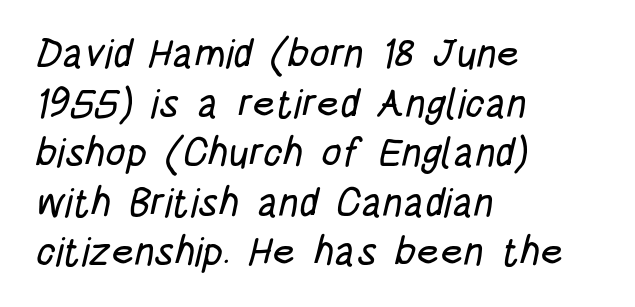
Q: Is the typeface a serif or a sans-serif typeface? A: Sans-serif.
Q: Is the text underlined? A: No.
Q: How is the paragraph aligned? A: Left-aligned.
Q: Is the spacing between letters normal or unusually wide? A: Normal.
Q: Width (condensed, normal, or wide)? A: Condensed.
Q: Stroke contrast? A: Low.
Q: x-height? A: Large.
Q: Monospaced? A: No.
